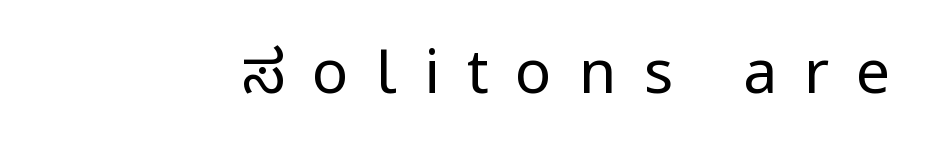
The image shows 61 px regular-weight sans-serif type, upright; set unusually wide letter spacing (+0.44 em), not underlined; low stroke contrast and a medium x-height.
